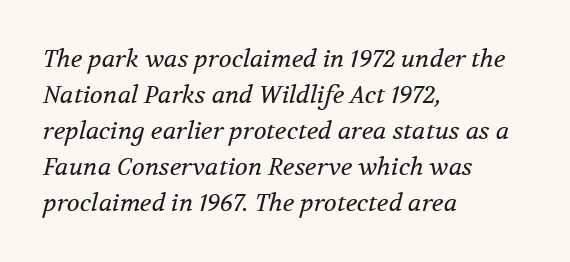
{"italic": "yes", "lean": "right", "slant_degrees": 12, "bold": "no", "underline": "no", "align": "left", "line_spacing": "normal", "line_spacing_ratio": 1.5, "letter_spacing": "normal", "letter_spacing_em": 0.0, "glyph_px": 24}
